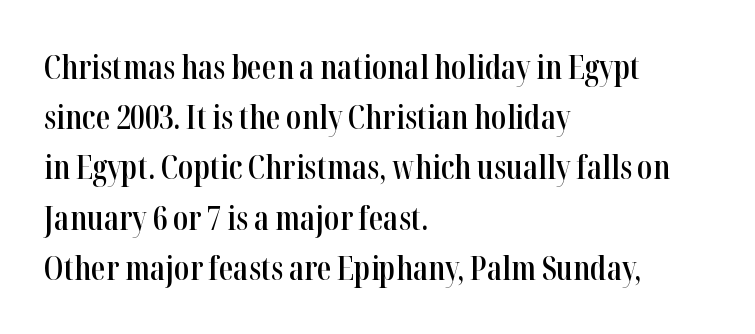
The specimen omits any rule beneath the text block's lines. Regarding serifs, this sample has them. Spacing verdict: proportional, widths tailored to each character. The vertical gap from one line to the next is medium.
